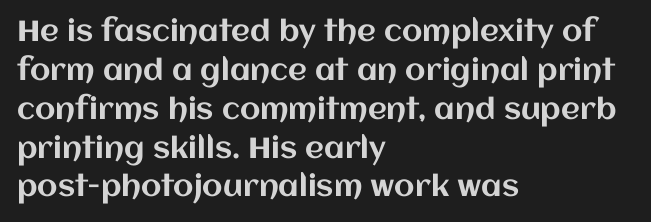
Words float on clear page, feet unadorned. Each new line begins a customary step beneath the previous one. The lettering stays uniformly vertical, giving the passage a roman look. Notice how the passage keeps a crisp vertical edge on the left only. Proportional: the letters do not fall into vertical columns. Is the letter spacing exaggerated? No — it looks like the ordinary default.
